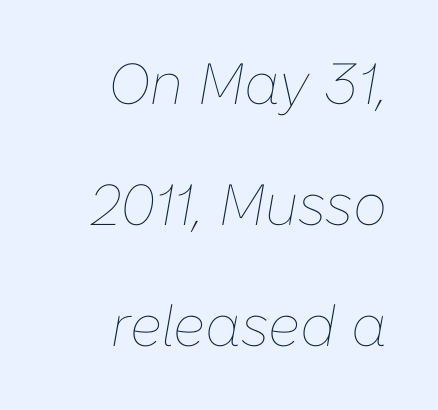
Is this a fixed-width face? No — the glyphs have proportional, varying widths. Loosely led — the rows are spread out. Would a proofreader flag this as italicized? Yes. The paragraph shown leans on its right margin. The gaps between neighbouring characters are ordinary and unremarkable.
